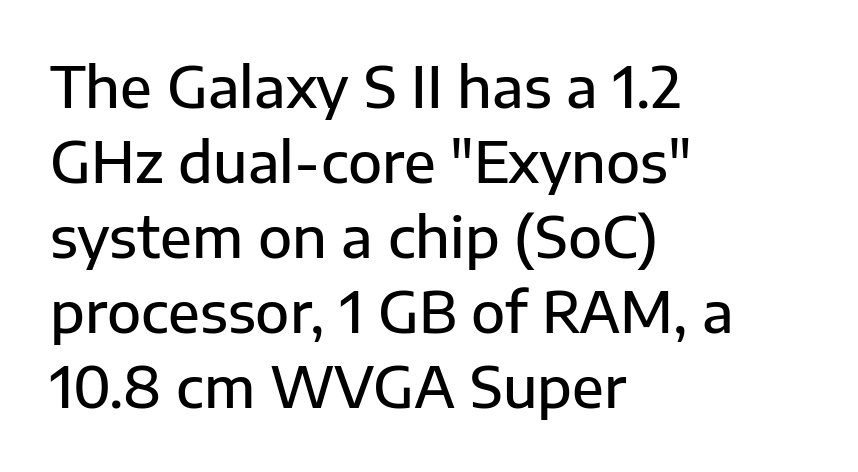
Nope, not italic — everything's standing straight. I'd call this a sans setting — the letters go barefoot. The lines in this sample share a left origin and differ only in where they stop. The rendering uses natural spacing where letterforms have individual widths. The baseline area is clear. Students, note that the glyphs here touch the page at normal intervals.
